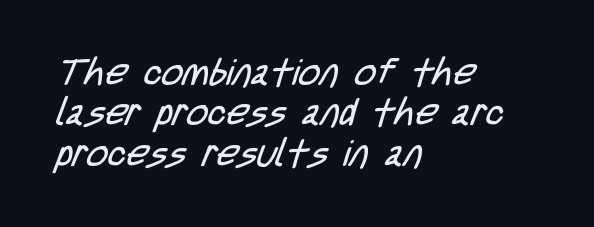
Looks like regular typesetting: each glyph gets only the width it needs. The face used here is rendered with its standard letterfit. The block of text is dense from top to bottom, with scant space between rows. If you drew a ruler down the left edge, every line would touch it. Weight: not bold — regular or lighter. In terms of letterform style, serifs are entirely absent.
